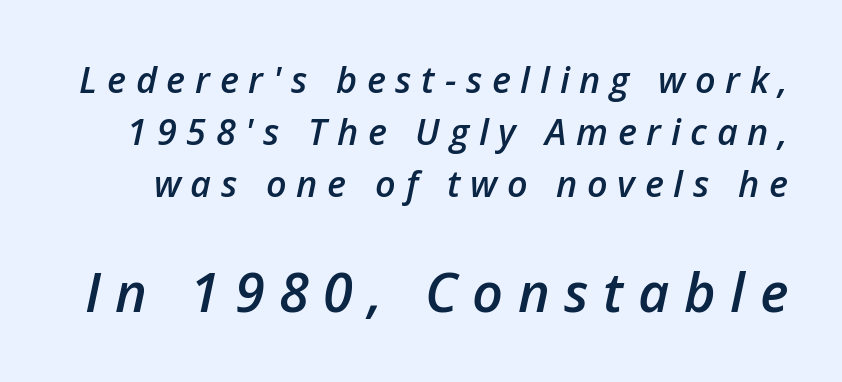
Q: Is the text bold? A: Semi-bold.
Q: Is the text italic (slanted)? A: Yes, it leans right by about 12 degrees.
Q: Is the text underlined? A: No.
Q: Is the spacing between letters normal or unusually wide? A: Unusually wide.
Q: Is the spacing between lines tight, normal or loose? A: Normal.
Q: Which block of text is set in a larger size, the first (top) or the second (bottom)? A: The second (bottom) one.
Q: Width (condensed, normal, or wide)? A: Normal.
Q: Stroke contrast? A: Low.
Q: x-height? A: Medium.
Q: Monospaced? A: No.
